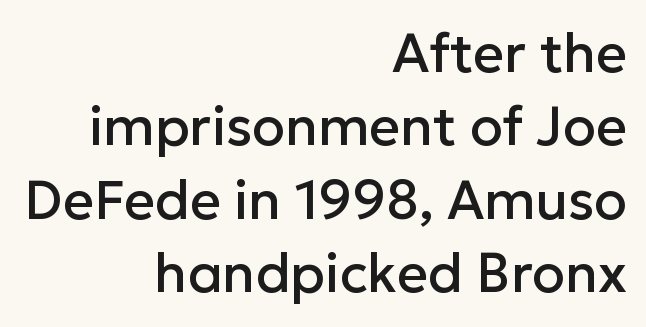
Ordinary non-slanted type is in use. The face used here is proportionally spaced, like ordinary book or web type. The passage shown is not underscored anywhere. The letterforms sit shoulder to shoulder at normal distance. Is this a sans? Yes — the strokes have no serifs. A student would call this right alignment; a typographer would say flush right, rag left.
